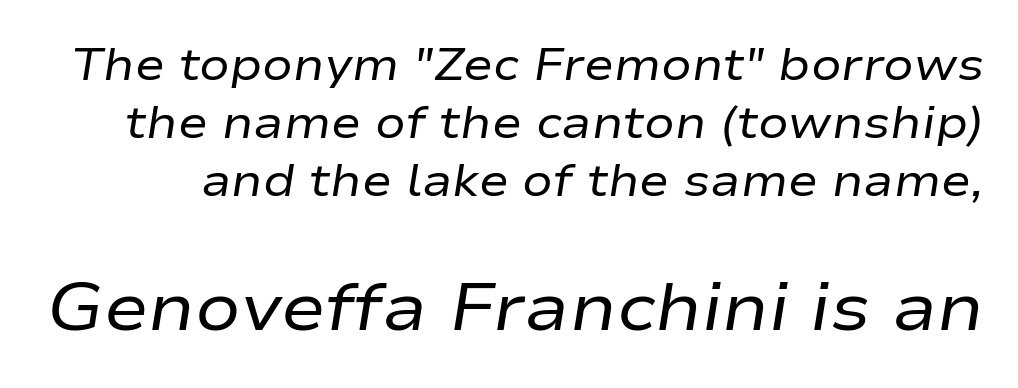
Q: Is the text bold? A: No.
Q: Is the text italic (slanted)? A: Yes, it leans right by about 9 degrees.
Q: Is the text underlined? A: No.
Q: Is the spacing between letters normal or unusually wide? A: Normal.
Q: Is the spacing between lines tight, normal or loose? A: Normal.
Q: Which block of text is set in a larger size, the first (top) or the second (bottom)? A: The second (bottom) one.
Q: Width (condensed, normal, or wide)? A: Wide.
Q: Stroke contrast? A: Low.
Q: x-height? A: Medium.
Q: Monospaced? A: No.
